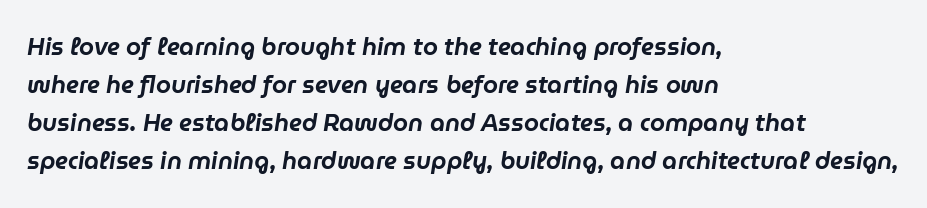
{"italic": "yes", "lean": "right", "slant_degrees": 9, "underline": "no", "align": "left", "line_spacing": "normal", "line_spacing_ratio": 1.59, "letter_spacing": "normal", "letter_spacing_em": 0.0, "glyph_px": 24}
